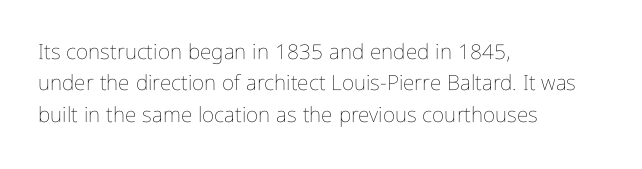
Q: Is the text bold? A: No.
Q: Is the text italic (slanted)? A: No, it is upright.
Q: Is the text underlined? A: No.
Q: How is the paragraph aligned? A: Left-aligned.
Q: Is the spacing between letters normal or unusually wide? A: Normal.
Q: Is the spacing between lines tight, normal or loose? A: Normal.
